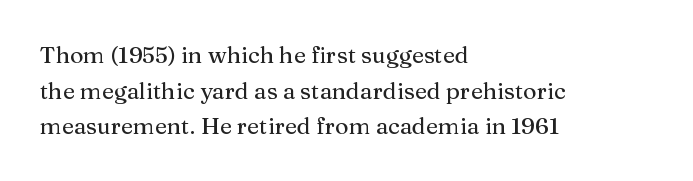
Every row of glyphs begins at an identical x-position on the left. The passage shown has conventional tracking throughout. A typesetter would mark this as roman, not italic. Letters rest on an invisible, unmarked baseline. In terms of leading, this rendering sits right in the middle.
